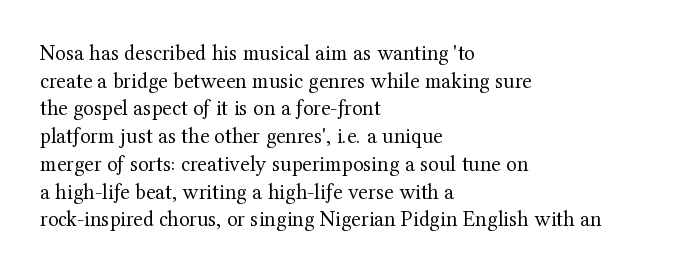
The image shows 22 px text type, upright; set left-aligned, normal line spacing (1.26x), normal letter spacing, not underlined.
